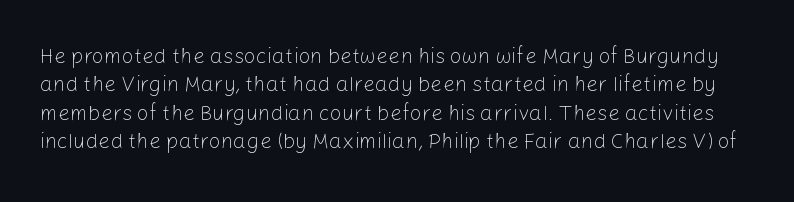
{"italic": "no", "bold": "no", "underline": "no", "line_spacing": "normal", "line_spacing_ratio": 1.35, "letter_spacing": "normal", "letter_spacing_em": 0.0, "glyph_px": 21}
